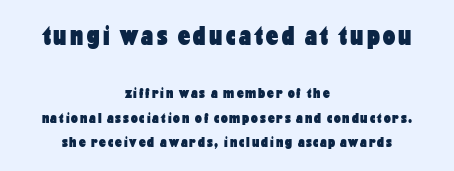
Q: Is the text bold? A: Yes.
Q: Is the text italic (slanted)? A: No, it is upright.
Q: Is the text underlined? A: No.
Q: How is the paragraph aligned? A: Centered.
Q: Is the spacing between lines tight, normal or loose? A: Normal.
Q: Which block of text is set in a larger size, the first (top) or the second (bottom)? A: The first (top) one.
